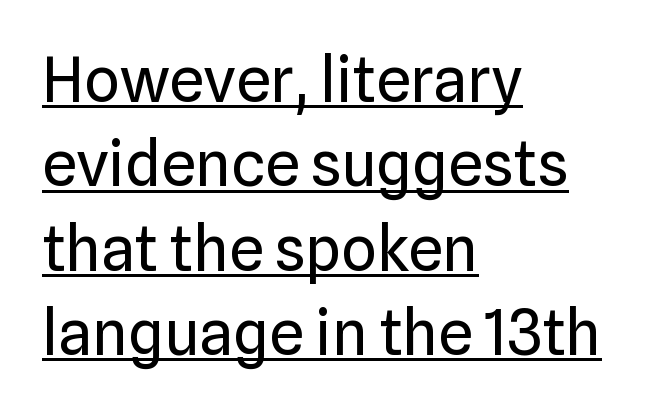
Q: Is the text bold? A: No.
Q: Is the text italic (slanted)? A: No, it is upright.
Q: Is the typeface a serif or a sans-serif typeface? A: Sans-serif.
Q: Is the text underlined? A: Yes.
Q: How is the paragraph aligned? A: Left-aligned.
Q: Is the spacing between letters normal or unusually wide? A: Normal.
Q: Is the spacing between lines tight, normal or loose? A: Normal.
Q: Width (condensed, normal, or wide)? A: Normal.
Q: Stroke contrast? A: Low.
Q: x-height? A: Medium.
Q: Monospaced? A: No.
